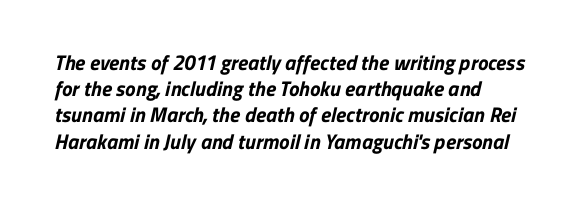
The image shows 21 px bold type; set normal line spacing (1.25x), normal letter spacing, not underlined.
